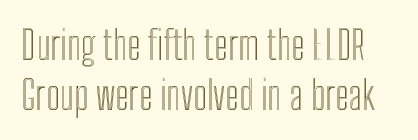
Spacing between characters is what you'd get straight out of the box. A typesetter would call this leading conventional body-copy spacing. These lines were composed using upright roman letters. The area under the type is left untouched.
